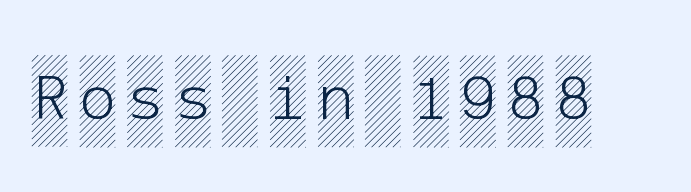
Type without underlining. If you drew a line through each stem, it would be perfectly vertical.
